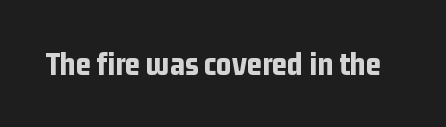
{"serif": "no", "italic": "no", "bold": "yes", "weight": "bold", "width": "condensed", "stroke_contrast": "low", "x_height": "medium", "monospaced": "no", "underline": "no", "letter_spacing": "normal", "letter_spacing_em": 0.0, "glyph_px": 33}
